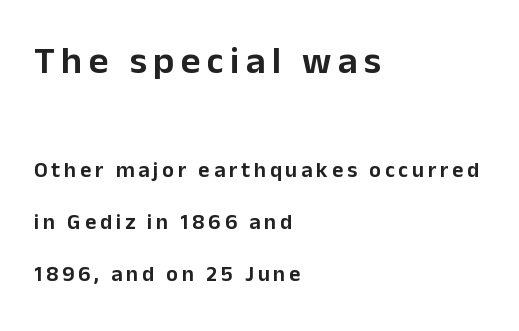
{"serif": "no", "italic": "no", "width": "normal", "stroke_contrast": "low", "x_height": "medium", "monospaced": "no", "underline": "no", "align": "left", "line_spacing": "loose", "line_spacing_ratio": 2.36, "larger_block": "first", "size_ratio": 1.73, "glyph_px": 38}
